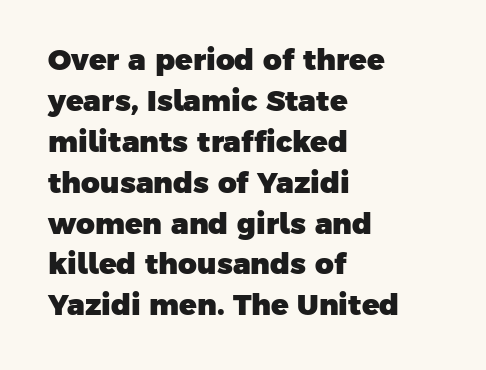
Q: Is the text bold? A: Yes.
Q: Is the typeface a serif or a sans-serif typeface? A: Sans-serif.
Q: Is the text underlined? A: No.
Q: How is the paragraph aligned? A: Left-aligned.
Q: Is the spacing between letters normal or unusually wide? A: Normal.
Q: Is the spacing between lines tight, normal or loose? A: Normal.
Q: Width (condensed, normal, or wide)? A: Normal.
Q: Stroke contrast? A: Low.
Q: x-height? A: Medium.
Q: Monospaced? A: No.
